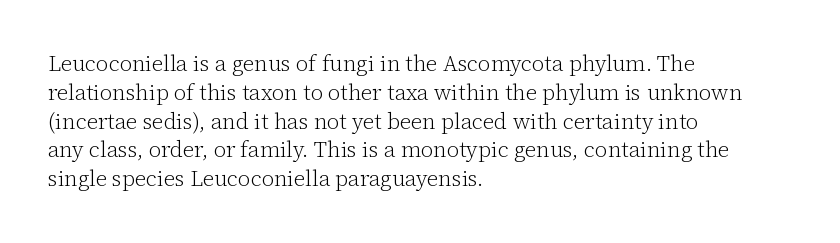
Q: Is the text bold? A: No.
Q: Is the text italic (slanted)? A: No, it is upright.
Q: Is the text underlined? A: No.
Q: How is the paragraph aligned? A: Left-aligned.
Q: Is the spacing between letters normal or unusually wide? A: Normal.
Q: Is the spacing between lines tight, normal or loose? A: Normal.
